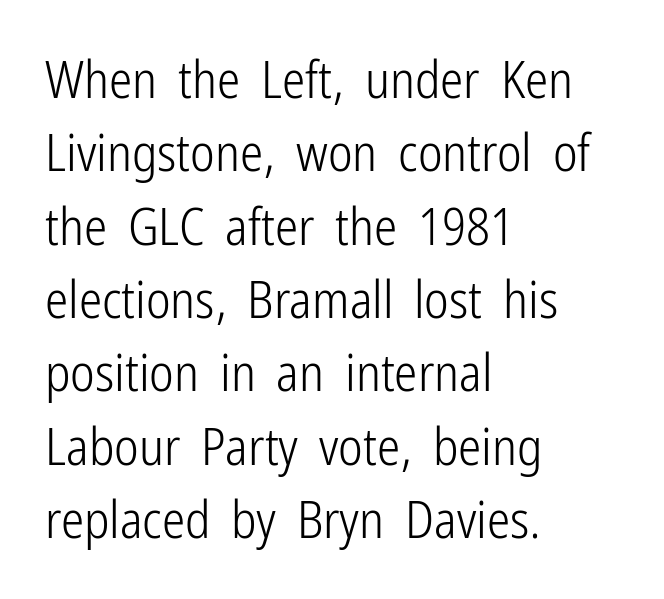
{"serif": "no", "italic": "no", "bold": "no", "weight": "light", "width": "condensed", "stroke_contrast": "low", "x_height": "medium", "monospaced": "no", "underline": "no", "align": "left", "line_spacing": "normal", "line_spacing_ratio": 1.41, "letter_spacing": "normal", "letter_spacing_em": 0.0, "glyph_px": 52}
